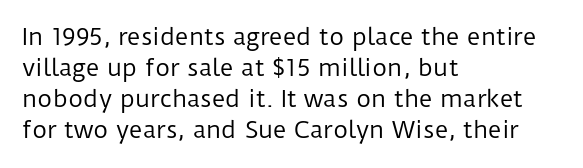
Posture: upright roman. The ragged edge is on the right, which tells us the setting is flush left. Reading down the column, the eye jumps a familiar distance to each next line. The specimen omits any rule beneath the text block's lines. The face looks like a standard text weight, possibly lighter.
